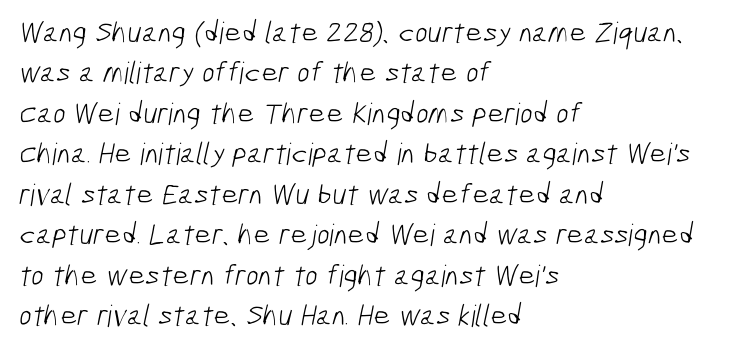
Q: Is the text bold? A: No.
Q: Is the typeface a serif or a sans-serif typeface? A: Sans-serif.
Q: Is the text underlined? A: No.
Q: How is the paragraph aligned? A: Left-aligned.
Q: Is the spacing between letters normal or unusually wide? A: Normal.
Q: Is the spacing between lines tight, normal or loose? A: Normal.
Q: Width (condensed, normal, or wide)? A: Condensed.
Q: Stroke contrast? A: Low.
Q: x-height? A: Medium.
Q: Monospaced? A: No.
